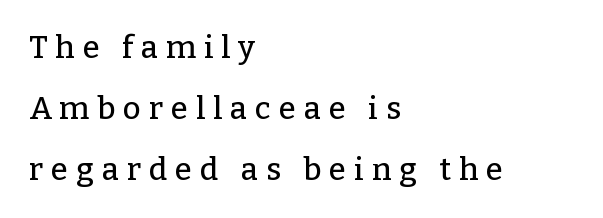
Q: Is the text italic (slanted)? A: No, it is upright.
Q: Is the typeface a serif or a sans-serif typeface? A: Serif.
Q: Is the text underlined? A: No.
Q: How is the paragraph aligned? A: Left-aligned.
Q: Is the spacing between letters normal or unusually wide? A: Unusually wide.
Q: Is the spacing between lines tight, normal or loose? A: Loose.
Q: Width (condensed, normal, or wide)? A: Normal.
Q: Stroke contrast? A: Low.
Q: x-height? A: Medium.
Q: Monospaced? A: No.
